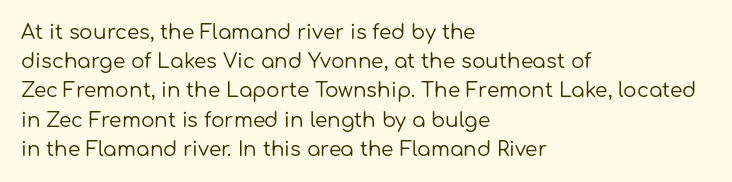
{"italic": "no", "bold": "no", "underline": "no", "align": "left", "line_spacing": "normal", "line_spacing_ratio": 1.46, "letter_spacing": "normal", "letter_spacing_em": 0.0, "glyph_px": 20}
